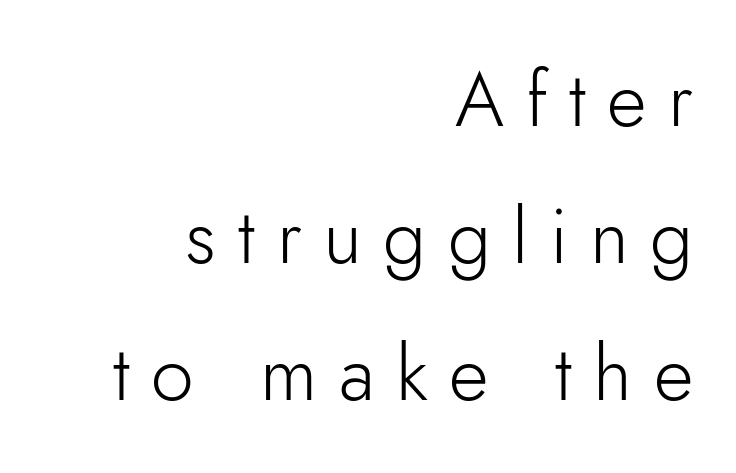
Unbolded letterforms with no extra heft. Tracking here is generous; glyphs stand well apart from one another. Every character sits straight up, as roman type does. The font family rendered here belongs to the sans-serif group. The passage is arranged like a letterhead date or caption credit — flush right. Think of a printed novel: that variable character pitch is what you see here.
